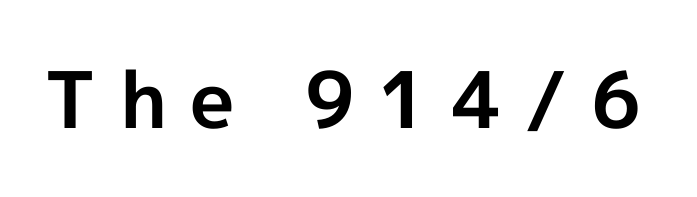
Q: Is the text bold? A: Yes.
Q: Is the text italic (slanted)? A: No, it is upright.
Q: Is the typeface a serif or a sans-serif typeface? A: Sans-serif.
Q: Is the text underlined? A: No.
Q: Is the spacing between letters normal or unusually wide? A: Unusually wide.
Q: Width (condensed, normal, or wide)? A: Normal.
Q: x-height? A: Medium.
Q: Monospaced? A: No.
